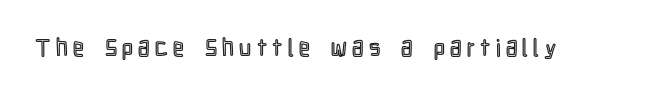
Q: Is the text italic (slanted)? A: No, it is upright.
Q: Is the text underlined? A: No.
Q: Is the spacing between letters normal or unusually wide? A: Unusually wide.
